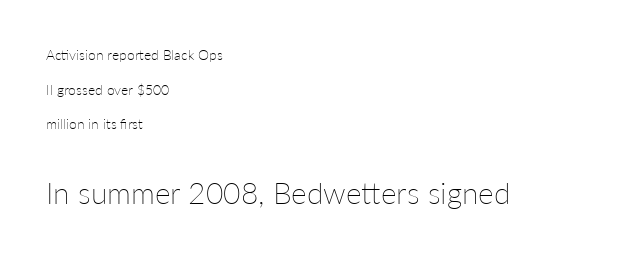
{"italic": "no", "bold": "no", "weight": "thin", "width": "normal", "stroke_contrast": "low", "x_height": "medium", "monospaced": "no", "underline": "no", "align": "left", "line_spacing": "loose", "line_spacing_ratio": 2.48, "letter_spacing": "normal", "letter_spacing_em": 0.0, "larger_block": "second", "size_ratio": 2.14, "glyph_px": 30}
